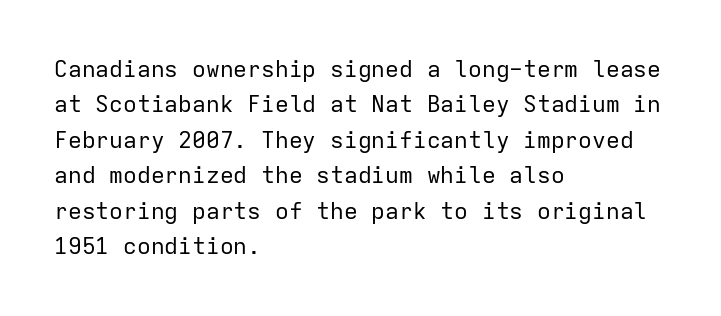
The face looks like a standard text weight, possibly lighter. Vertical strokes here are truly vertical. These lines keep a tight, regular rhythm from letter to letter. Leading matches the norm, producing a regular column. Left-aligned paragraph, ragged on the right. The space directly below the letters is spotless.
